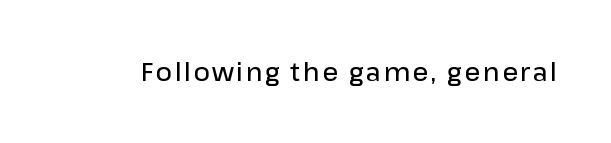
Each row of text sits above clean, open space. The strokes are fattened partway — semibold, not bold. Italic? Not at all — the glyphs are vertical.
